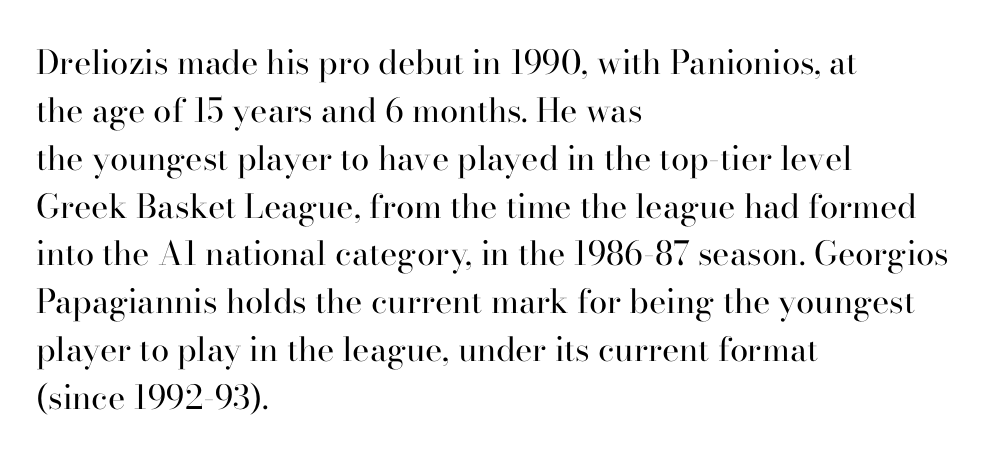
The image shows 33 px regular-weight serif type, upright; set left-aligned, normal line spacing (1.45x), normal letter spacing, not underlined; high stroke contrast and a small x-height.
